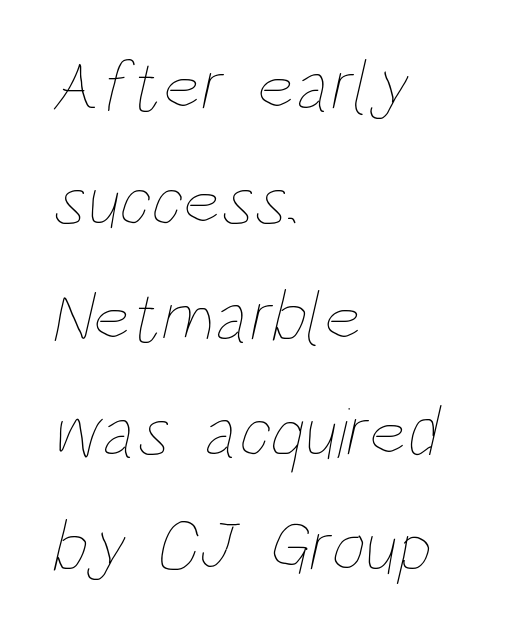
{"bold": "no", "weight": "thin", "width": "condensed", "stroke_contrast": "low", "x_height": "large", "monospaced": "no", "underline": "no", "align": "left", "line_spacing": "normal", "line_spacing_ratio": 1.58, "letter_spacing": "normal", "letter_spacing_em": 0.0, "glyph_px": 73}
